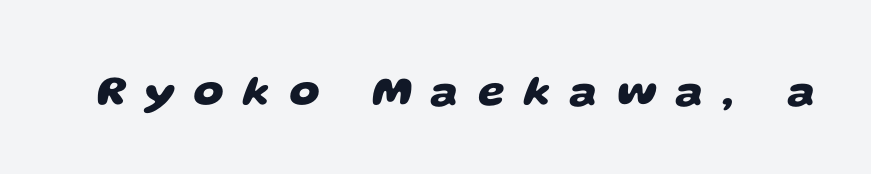
Check under the words: just untouched page. Do the characters align in a grid? No, the font is proportional. Bold? Absolutely — the strokes are thick and heavy. This sample uses expanded letter spacing, leaving extra air between glyphs.
